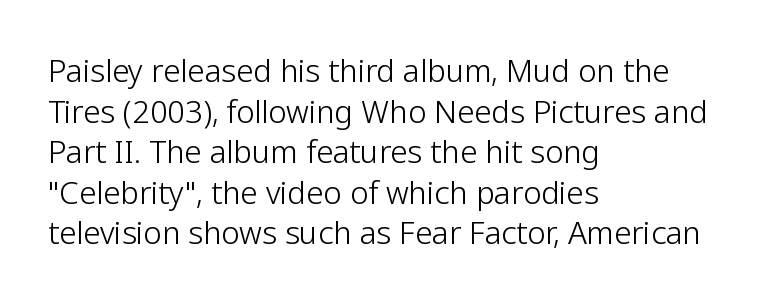
Q: Is the text bold? A: No.
Q: Is the text italic (slanted)? A: No, it is upright.
Q: Is the typeface a serif or a sans-serif typeface? A: Sans-serif.
Q: Is the text underlined? A: No.
Q: How is the paragraph aligned? A: Left-aligned.
Q: Is the spacing between letters normal or unusually wide? A: Normal.
Q: Is the spacing between lines tight, normal or loose? A: Normal.
Q: Width (condensed, normal, or wide)? A: Normal.
Q: Stroke contrast? A: Low.
Q: x-height? A: Medium.
Q: Monospaced? A: No.
